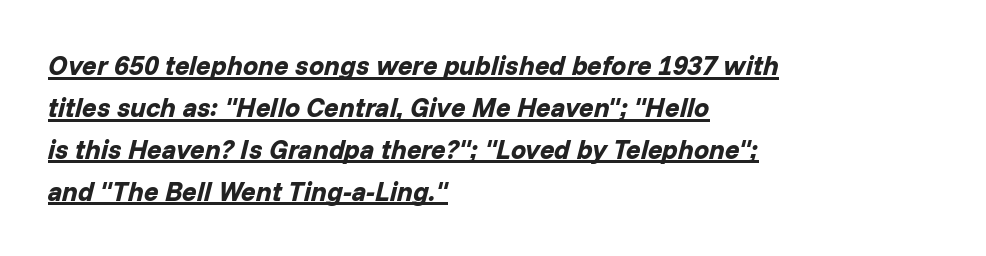
{"italic": "yes", "lean": "right", "slant_degrees": 14, "bold": "yes", "underline": "yes", "align": "left", "line_spacing": "normal", "line_spacing_ratio": 1.55, "letter_spacing": "normal", "letter_spacing_em": 0.0, "glyph_px": 27}
